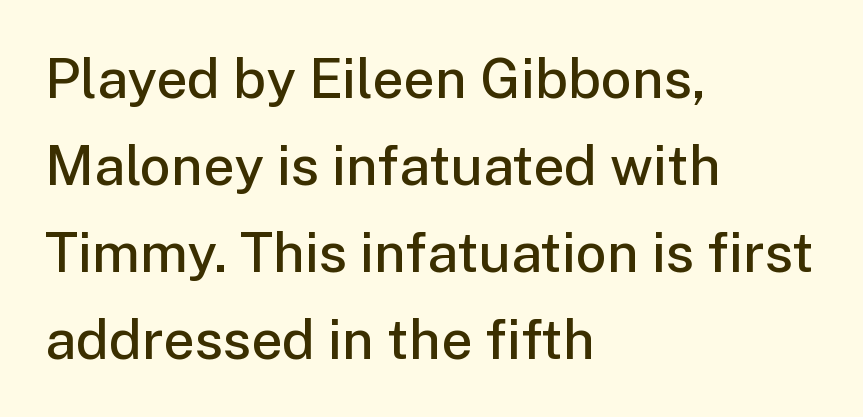
The image shows 55 px semibold sans-serif type, upright; set left-aligned, normal line spacing (1.58x), normal letter spacing, not underlined; low stroke contrast and a medium x-height.
